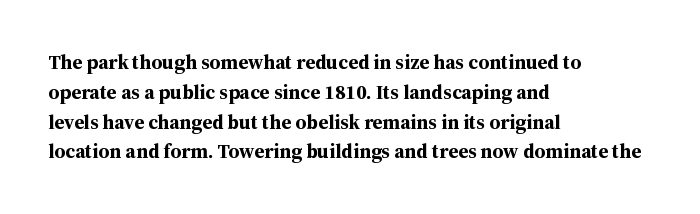
{"italic": "no", "bold": "yes", "underline": "no", "align": "left", "line_spacing": "normal", "line_spacing_ratio": 1.49, "letter_spacing": "normal", "letter_spacing_em": 0.0, "glyph_px": 20}
